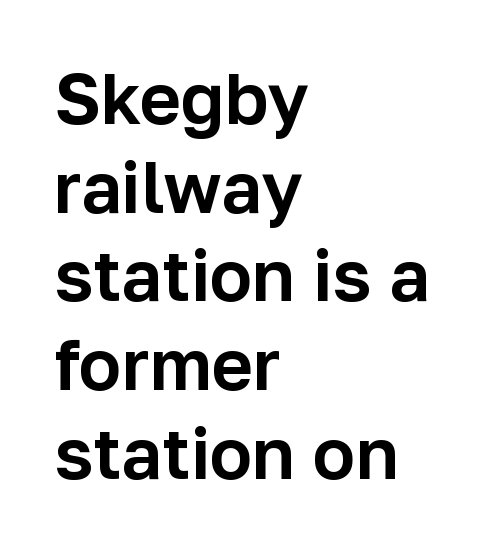
{"serif": "no", "italic": "no", "width": "normal", "stroke_contrast": "low", "x_height": "medium", "monospaced": "no", "underline": "no", "align": "left", "line_spacing": "normal", "line_spacing_ratio": 1.25, "letter_spacing": "normal", "letter_spacing_em": 0.0, "glyph_px": 71}
